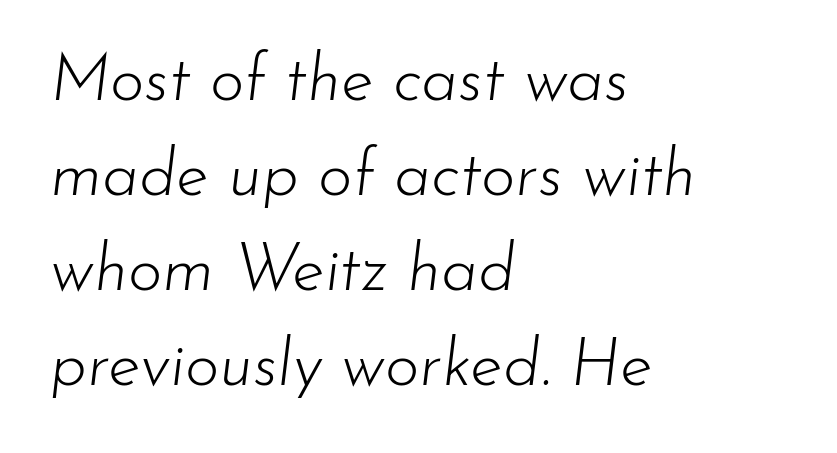
The zone under the glyphs is completely vacant. The letterforms sit shoulder to shoulder at normal distance. Looking at the ascenders, they clearly lean. Heft: none added — not bold. The passage shown is typed in a proportional face where columns would drift.
